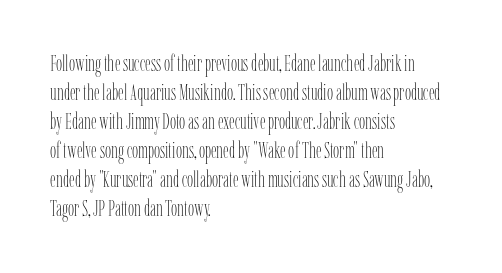
Q: Is the text bold? A: No.
Q: Is the text italic (slanted)? A: No, it is upright.
Q: Is the text underlined? A: No.
Q: How is the paragraph aligned? A: Left-aligned.
Q: Is the spacing between letters normal or unusually wide? A: Normal.
Q: Is the spacing between lines tight, normal or loose? A: Normal.
